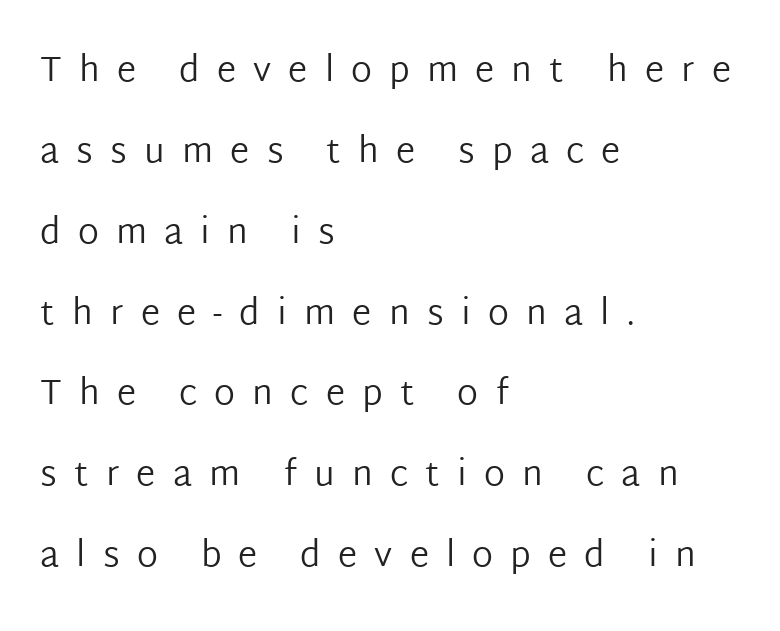
Q: Is the text bold? A: No.
Q: Is the text italic (slanted)? A: No, it is upright.
Q: Is the typeface a serif or a sans-serif typeface? A: Sans-serif.
Q: Is the text underlined? A: No.
Q: How is the paragraph aligned? A: Left-aligned.
Q: Is the spacing between letters normal or unusually wide? A: Unusually wide.
Q: Is the spacing between lines tight, normal or loose? A: Loose.
Q: Width (condensed, normal, or wide)? A: Normal.
Q: Stroke contrast? A: Low.
Q: x-height? A: Medium.
Q: Monospaced? A: No.
